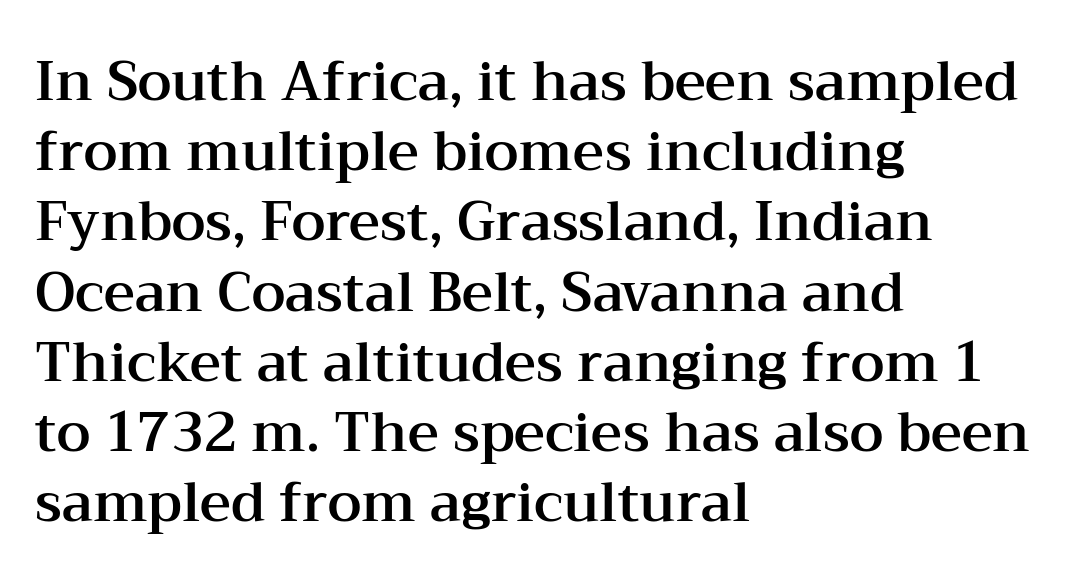
Varying glyph widths throughout — classic text-font behaviour. Typographically, this falls in the serif category. Unlike italic type, these characters show no tilt at all. Nobody drew a line under any word here. These lines keep a tight, regular rhythm from letter to letter.
